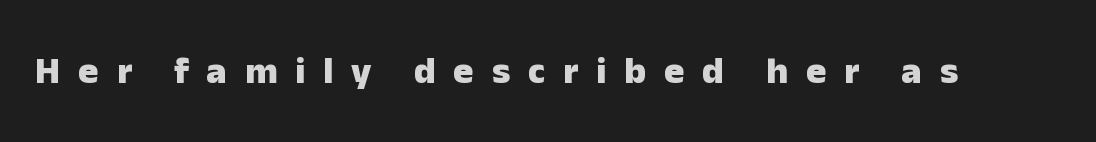
Q: Is the text bold? A: Yes.
Q: Is the text italic (slanted)? A: No, it is upright.
Q: Is the typeface a serif or a sans-serif typeface? A: Sans-serif.
Q: Is the text underlined? A: No.
Q: Is the spacing between letters normal or unusually wide? A: Unusually wide.
Q: Width (condensed, normal, or wide)? A: Normal.
Q: Stroke contrast? A: Low.
Q: x-height? A: Medium.
Q: Monospaced? A: No.
